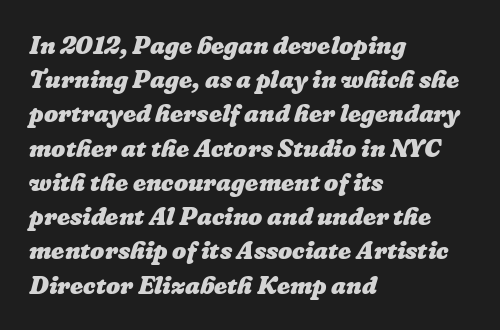
Q: Is the text bold? A: Yes.
Q: Is the text underlined? A: No.
Q: How is the paragraph aligned? A: Left-aligned.
Q: Is the spacing between letters normal or unusually wide? A: Normal.
Q: Is the spacing between lines tight, normal or loose? A: Normal.
